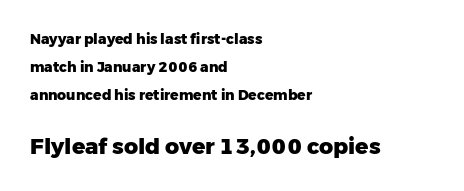
The image shows 22 px bold type, upright; set left-aligned, loose line spacing (2.01x), normal letter spacing, not underlined; the second (bottom) block is 1.57x larger.
